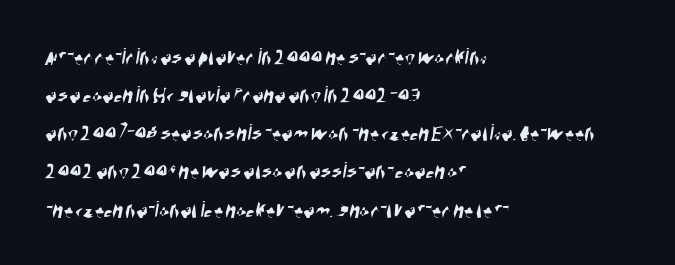
Q: Is the text underlined? A: No.
Q: How is the paragraph aligned? A: Left-aligned.
Q: Is the spacing between letters normal or unusually wide? A: Normal.
Q: Is the spacing between lines tight, normal or loose? A: Normal.
